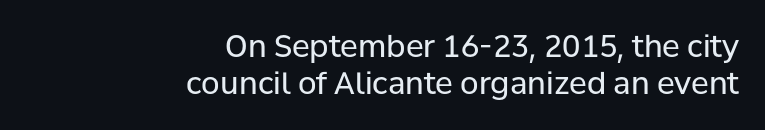
{"serif": "no", "italic": "no", "bold": "no", "weight": "regular", "width": "normal", "stroke_contrast": "low", "x_height": "medium", "monospaced": "no", "underline": "no", "align": "right", "line_spacing_ratio": 1.23, "letter_spacing": "normal", "letter_spacing_em": 0.0, "glyph_px": 30}
